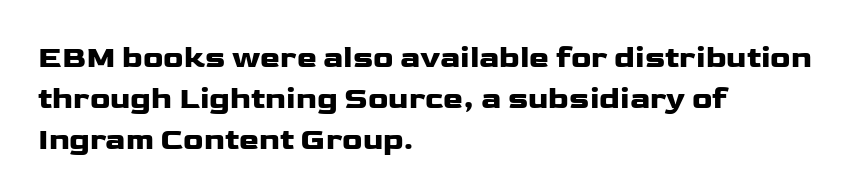
{"serif": "no", "italic": "no", "width": "wide", "stroke_contrast": "low", "x_height": "medium", "monospaced": "no", "underline": "no", "align": "left", "line_spacing": "normal", "line_spacing_ratio": 1.37, "letter_spacing": "normal", "letter_spacing_em": 0.0, "glyph_px": 30}
